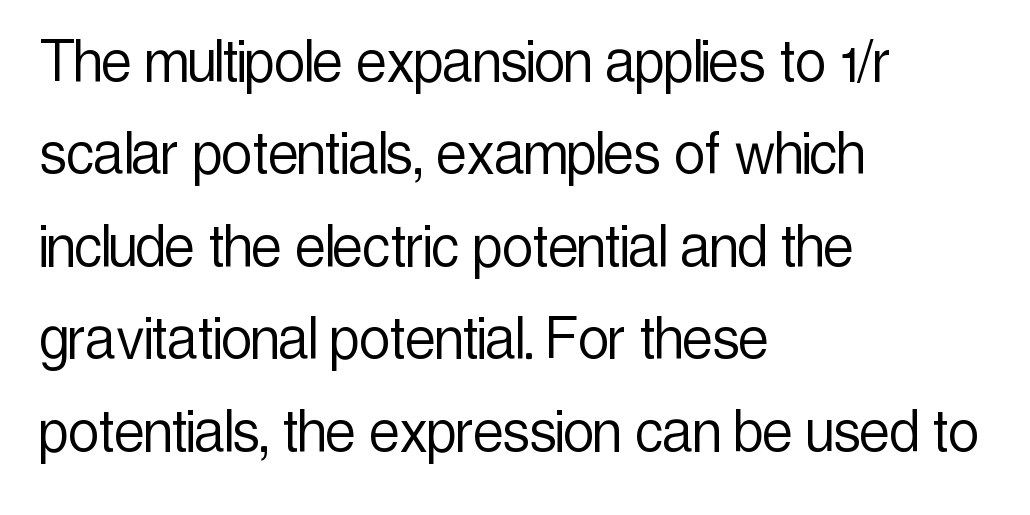
Q: Is the text bold? A: No.
Q: Is the text italic (slanted)? A: No, it is upright.
Q: Is the typeface a serif or a sans-serif typeface? A: Sans-serif.
Q: Is the text underlined? A: No.
Q: How is the paragraph aligned? A: Left-aligned.
Q: Is the spacing between letters normal or unusually wide? A: Normal.
Q: Is the spacing between lines tight, normal or loose? A: Normal.
Q: Width (condensed, normal, or wide)? A: Condensed.
Q: x-height? A: Medium.
Q: Monospaced? A: No.
